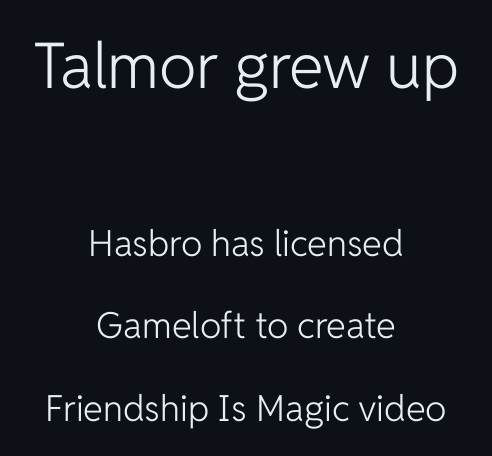
The image shows 63 px light sans-serif type, upright; set centered, loose line spacing (2.29x), normal letter spacing, not underlined; the first (top) block is 1.75x larger; low stroke contrast and a medium x-height.
